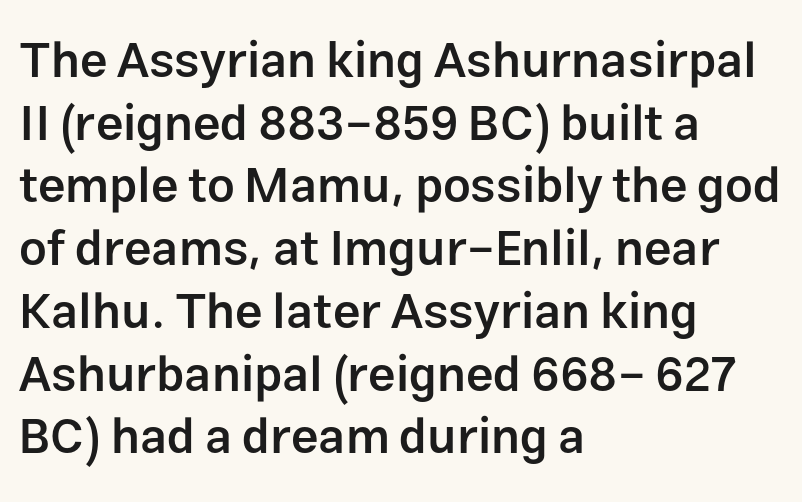
{"serif": "no", "italic": "no", "bold": "semi", "weight": "semibold", "width": "normal", "stroke_contrast": "low", "x_height": "medium", "monospaced": "no", "underline": "no", "align": "left", "line_spacing": "normal", "line_spacing_ratio": 1.28, "letter_spacing": "normal", "letter_spacing_em": 0.0, "glyph_px": 49}
